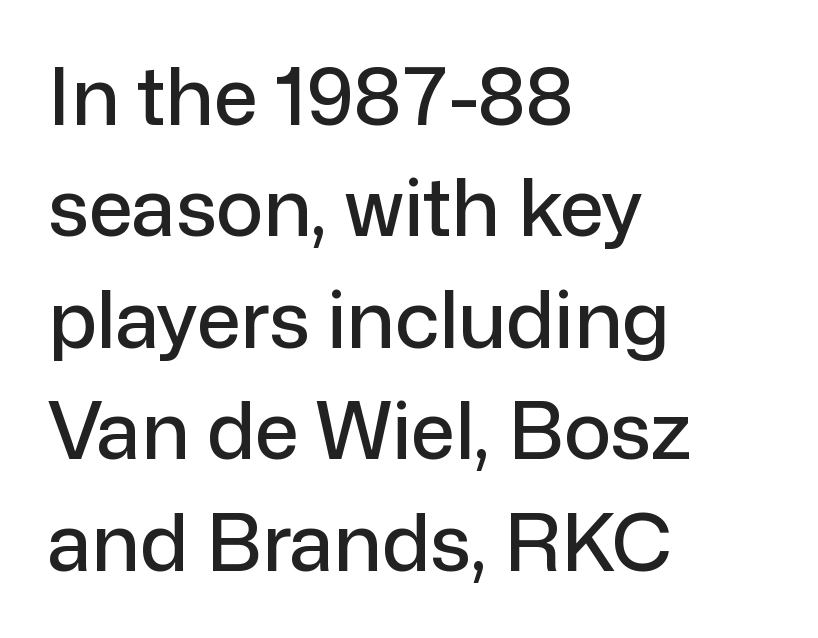
{"serif": "no", "italic": "no", "width": "normal", "stroke_contrast": "low", "x_height": "medium", "monospaced": "no", "underline": "no", "align": "left", "line_spacing": "normal", "line_spacing_ratio": 1.41, "letter_spacing": "normal", "letter_spacing_em": 0.0, "glyph_px": 79}
